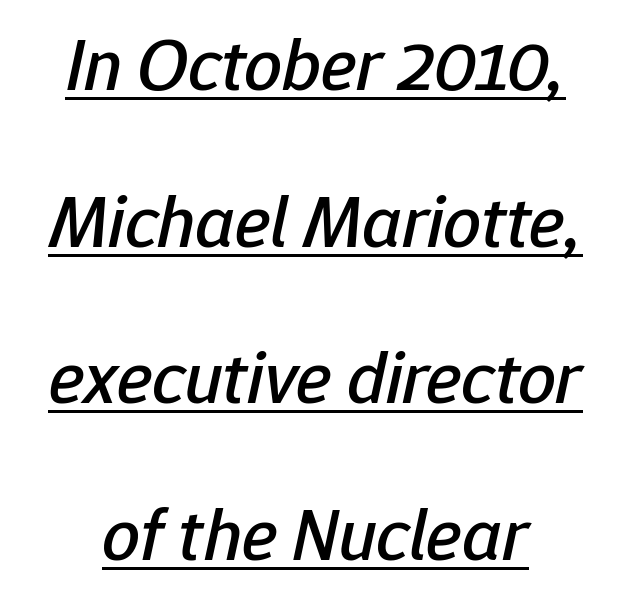
Q: Is the text italic (slanted)? A: Yes, it leans right by about 12 degrees.
Q: Is the text underlined? A: Yes.
Q: Is the spacing between letters normal or unusually wide? A: Normal.
Q: Is the spacing between lines tight, normal or loose? A: Loose.
Q: Width (condensed, normal, or wide)? A: Normal.
Q: Stroke contrast? A: Low.
Q: x-height? A: Medium.
Q: Monospaced? A: No.
